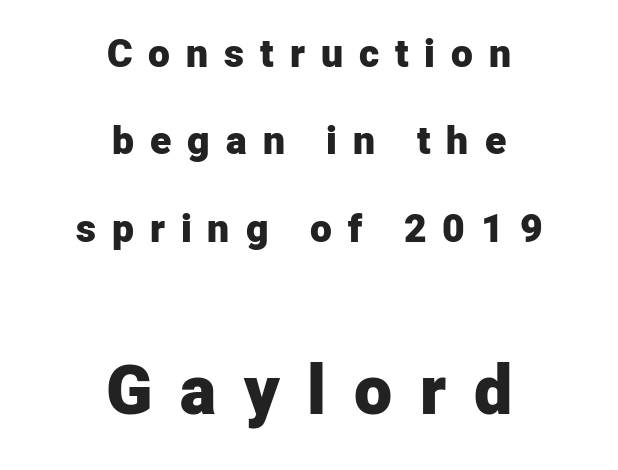
{"serif": "no", "italic": "no", "bold": "yes", "weight": "heavy", "width": "normal", "stroke_contrast": "low", "x_height": "medium", "monospaced": "no", "underline": "no", "align": "center", "line_spacing": "loose", "line_spacing_ratio": 2.24, "letter_spacing": "wide", "letter_spacing_em": 0.41, "larger_block": "second", "size_ratio": 1.74, "glyph_px": 68}
